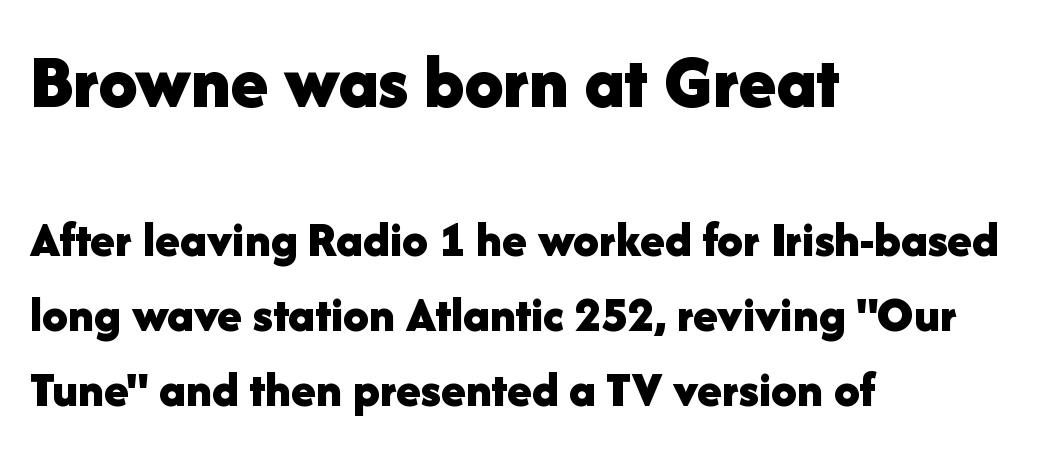
Q: Is the text bold? A: Yes.
Q: Is the text italic (slanted)? A: No, it is upright.
Q: Is the typeface a serif or a sans-serif typeface? A: Sans-serif.
Q: Is the text underlined? A: No.
Q: How is the paragraph aligned? A: Left-aligned.
Q: Is the spacing between letters normal or unusually wide? A: Normal.
Q: Is the spacing between lines tight, normal or loose? A: Normal.
Q: Which block of text is set in a larger size, the first (top) or the second (bottom)? A: The first (top) one.
Q: Width (condensed, normal, or wide)? A: Normal.
Q: Stroke contrast? A: Low.
Q: x-height? A: Medium.
Q: Monospaced? A: No.
